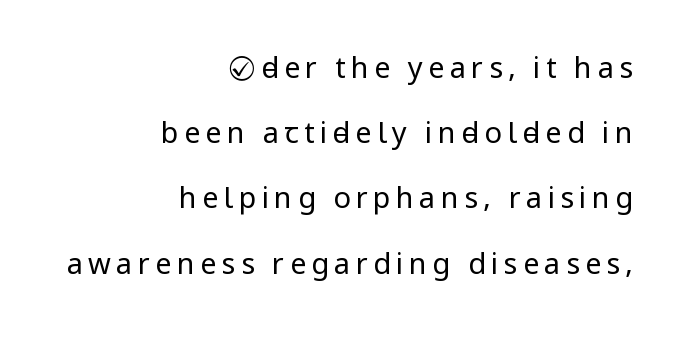
{"serif": "no", "italic": "no", "bold": "no", "weight": "regular", "width": "condensed", "stroke_contrast": "low", "x_height": "large", "monospaced": "no", "underline": "no", "align": "right", "line_spacing": "loose", "line_spacing_ratio": 2.25, "glyph_px": 29}
